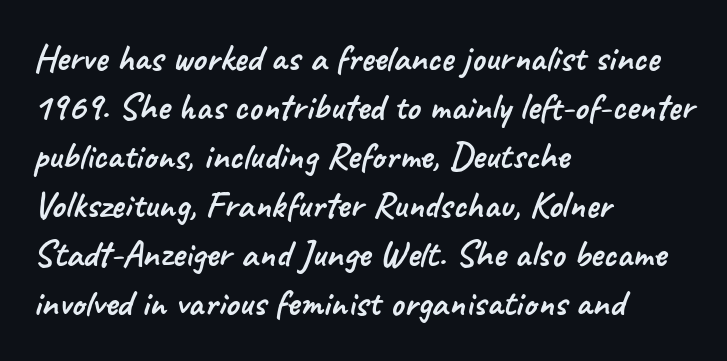
The image shows 38 px sans-serif type; set left-aligned, normal line spacing (1.29x), normal letter spacing, not underlined; low stroke contrast and a small x-height.
